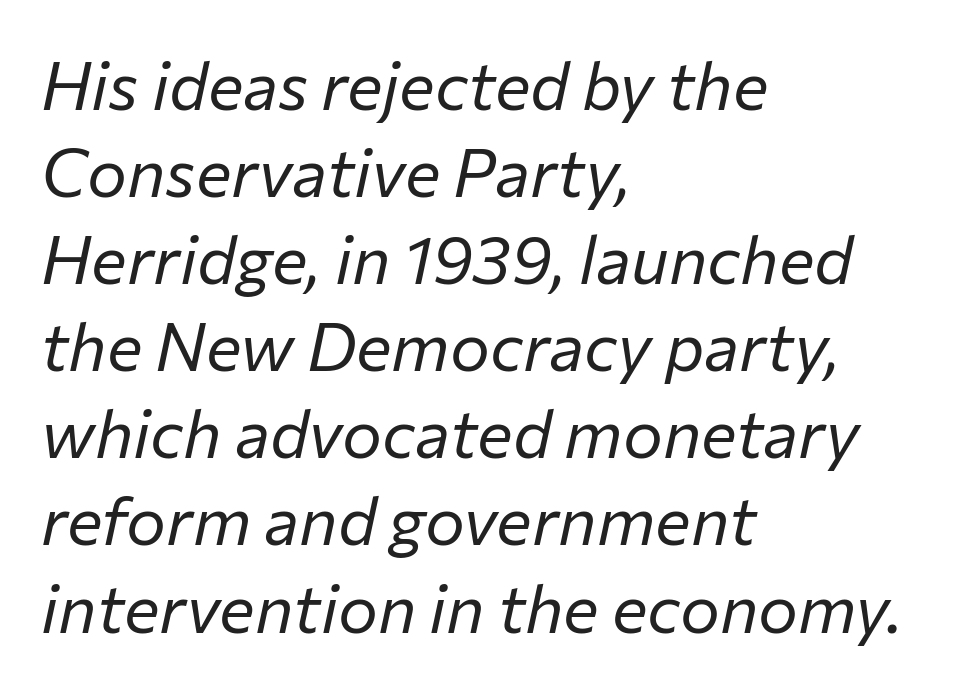
The image shows 67 px regular-weight type, italic (leaning right); set left-aligned, normal line spacing (1.3x), normal letter spacing, not underlined; low stroke contrast and a medium x-height.
